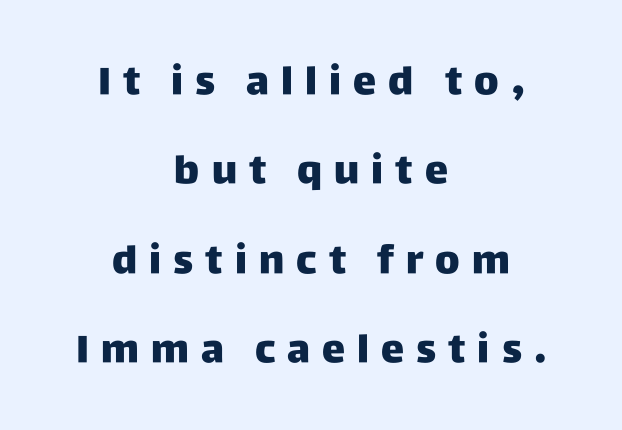
Short note: letters widely spaced. This rendering features lettering with no underline. The rendering positions every line midway between the sides. Ascenders rise straight up at ninety degrees. Is this a fixed-width face? No — the glyphs have proportional, varying widths. The passage shown stacks its lines with a broad gap.
